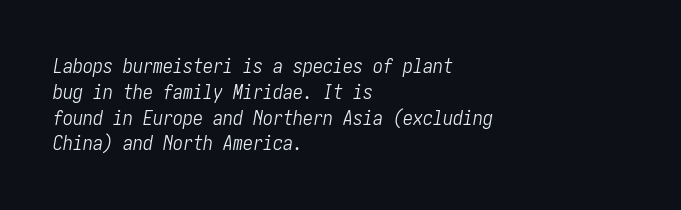
{"italic": "yes", "lean": "right", "slant_degrees": 10, "bold": "no", "underline": "no", "align": "left", "line_spacing": "normal", "line_spacing_ratio": 1.29, "letter_spacing": "normal", "letter_spacing_em": 0.0, "glyph_px": 20}
